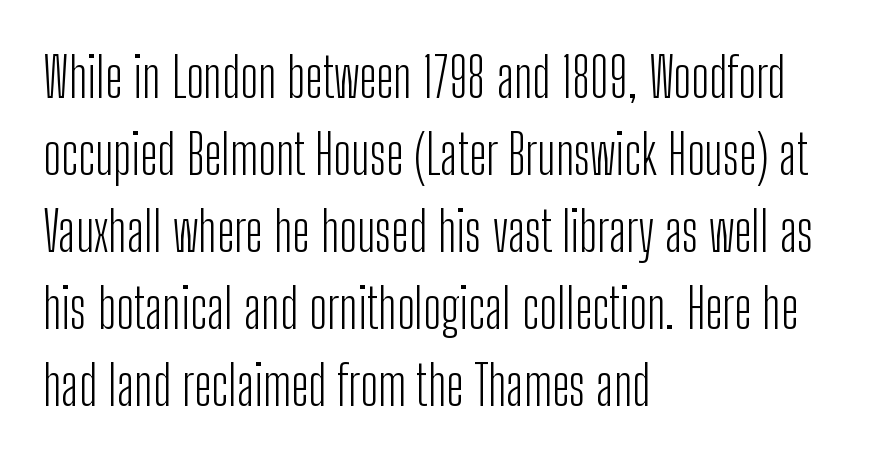
Q: Is the text bold? A: No.
Q: Is the text italic (slanted)? A: No, it is upright.
Q: Is the typeface a serif or a sans-serif typeface? A: Sans-serif.
Q: Is the text underlined? A: No.
Q: How is the paragraph aligned? A: Left-aligned.
Q: Is the spacing between letters normal or unusually wide? A: Normal.
Q: Is the spacing between lines tight, normal or loose? A: Normal.
Q: Width (condensed, normal, or wide)? A: Condensed.
Q: Stroke contrast? A: Low.
Q: x-height? A: Medium.
Q: Monospaced? A: No.
